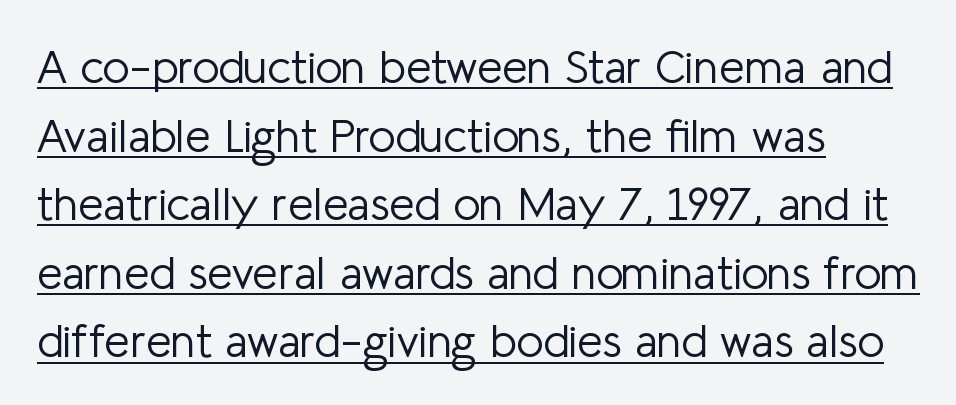
Q: Is the text bold? A: No.
Q: Is the text italic (slanted)? A: No, it is upright.
Q: Is the typeface a serif or a sans-serif typeface? A: Sans-serif.
Q: Is the text underlined? A: Yes.
Q: How is the paragraph aligned? A: Left-aligned.
Q: Is the spacing between letters normal or unusually wide? A: Normal.
Q: Is the spacing between lines tight, normal or loose? A: Normal.
Q: Width (condensed, normal, or wide)? A: Normal.
Q: Stroke contrast? A: Low.
Q: x-height? A: Medium.
Q: Monospaced? A: No.
